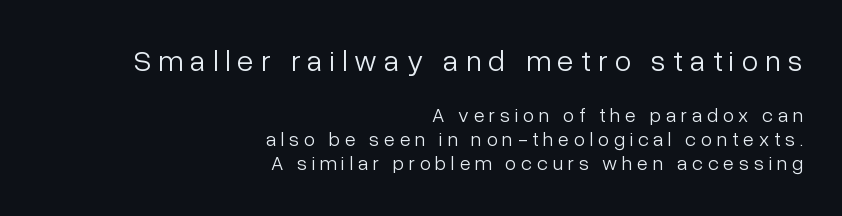
Vertical strokes here are truly vertical. Compared with a flush-left layout, this one pins lines to the opposite, right side. How are the letters spaced? Widely, with obvious added tracking. Stems and bowls with no extra thickness — not bold.
